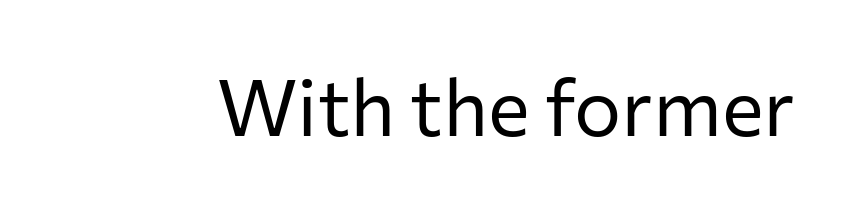
{"serif": "no", "italic": "no", "bold": "no", "weight": "regular", "width": "normal", "stroke_contrast": "low", "x_height": "medium", "monospaced": "no", "underline": "no", "letter_spacing": "normal", "letter_spacing_em": 0.0, "glyph_px": 79}
